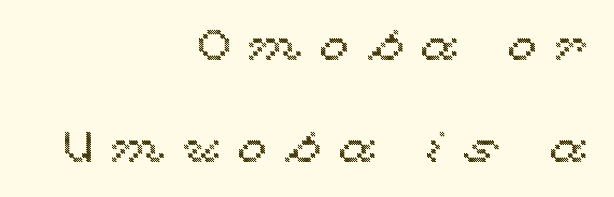
The image shows 43 px wide type; set right-aligned, loose line spacing (2.38x), unusually wide letter spacing (+0.4 em), not underlined; a medium x-height.
